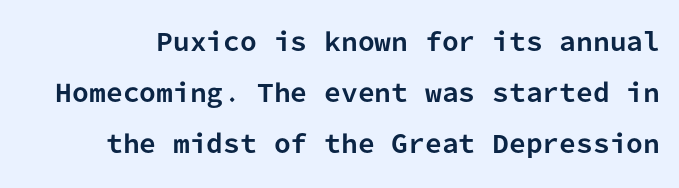
Heavy, bold letterforms. How would I describe the line gaps? Wide and relaxed. Quick note: not italic, upright. Unmarked baselines from the first word to the last.
